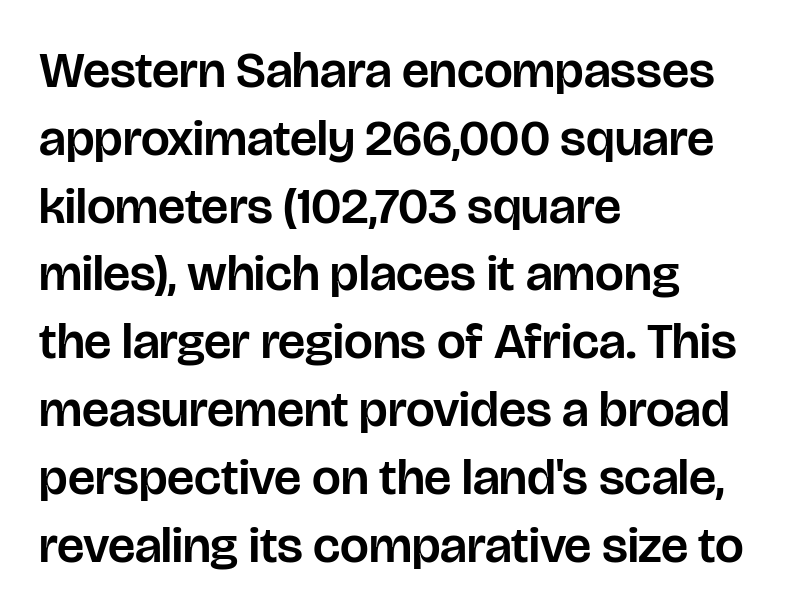
{"serif": "no", "italic": "no", "width": "normal", "stroke_contrast": "low", "x_height": "large", "monospaced": "no", "underline": "no", "align": "left", "line_spacing": "normal", "line_spacing_ratio": 1.33, "letter_spacing": "normal", "letter_spacing_em": 0.0, "glyph_px": 51}
